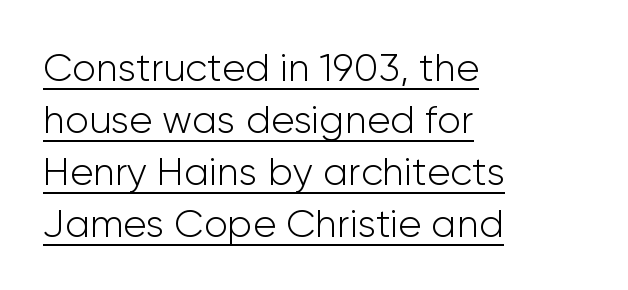
The image shows 39 px light sans-serif type, upright; set left-aligned, normal line spacing (1.33x), normal letter spacing, underlined; low stroke contrast and a medium x-height.
